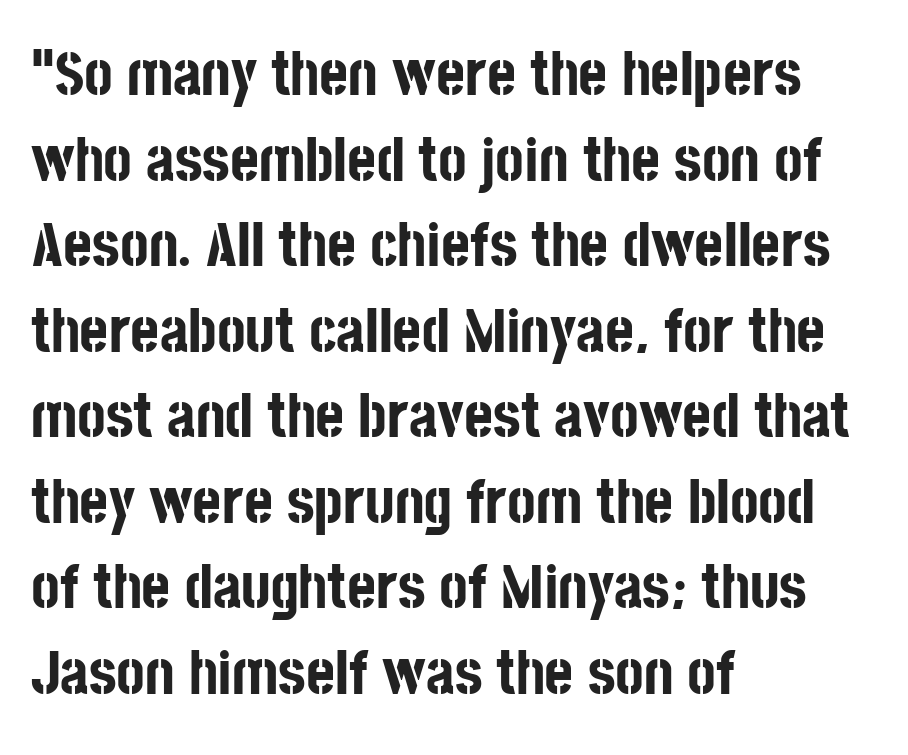
{"serif": "no", "italic": "no", "bold": "yes", "weight": "bold", "width": "condensed", "stroke_contrast": "low", "x_height": "large", "monospaced": "no", "underline": "no", "align": "left", "line_spacing": "normal", "line_spacing_ratio": 1.38, "letter_spacing": "normal", "letter_spacing_em": 0.0, "glyph_px": 62}
